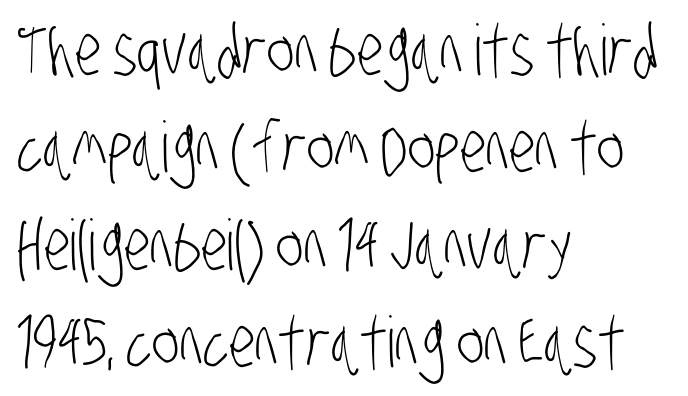
The image shows 70 px light, condensed sans-serif type; set left-aligned, normal line spacing (1.39x), normal letter spacing, not underlined; low stroke contrast and a large x-height.
